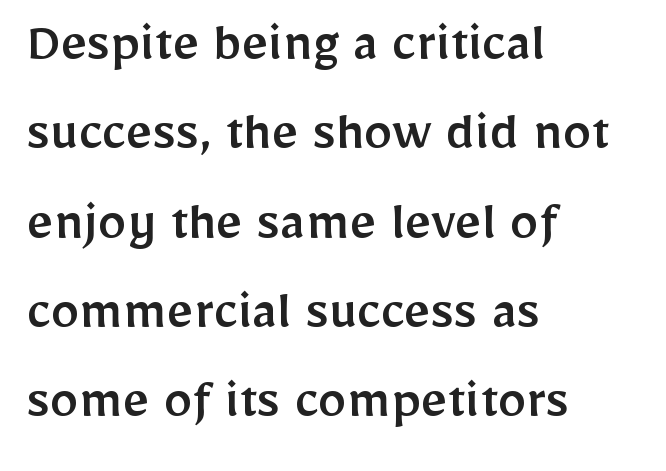
The face used here is rendered with its standard letterfit. Descenders hang freely into open space. This sample has the flowing, uneven cadence of proportional lettering. Nothing sits at the stroke ends, so this counts as sans-serif.
